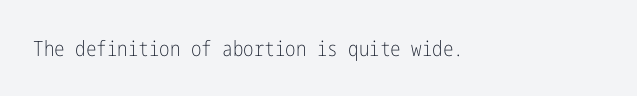
Q: Is the text bold? A: No.
Q: Is the text italic (slanted)? A: No, it is upright.
Q: Is the text underlined? A: No.
Q: Is the spacing between letters normal or unusually wide? A: Normal.
